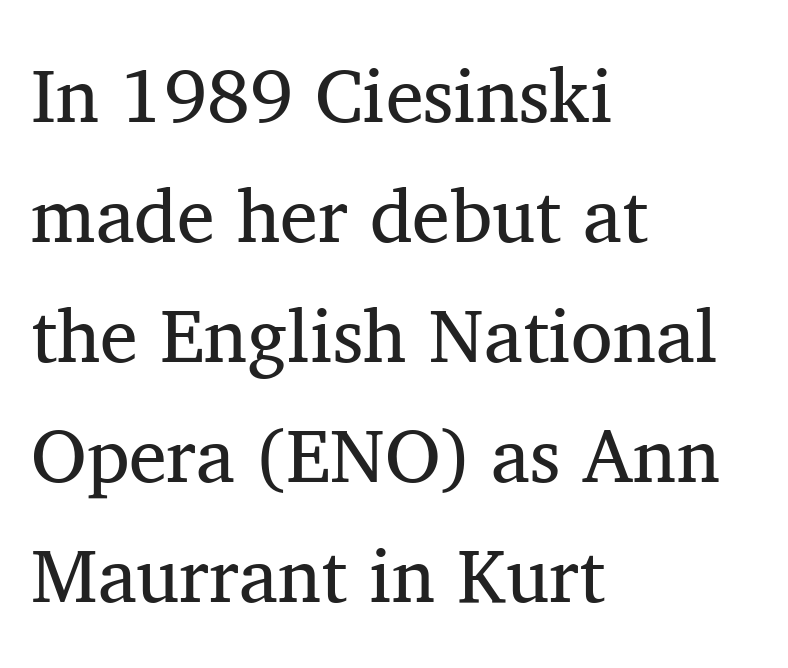
Q: Is the text bold? A: No.
Q: Is the text italic (slanted)? A: No, it is upright.
Q: Is the typeface a serif or a sans-serif typeface? A: Serif.
Q: Is the text underlined? A: No.
Q: How is the paragraph aligned? A: Left-aligned.
Q: Is the spacing between letters normal or unusually wide? A: Normal.
Q: Is the spacing between lines tight, normal or loose? A: Normal.
Q: Width (condensed, normal, or wide)? A: Normal.
Q: Stroke contrast? A: Medium.
Q: x-height? A: Medium.
Q: Monospaced? A: No.
